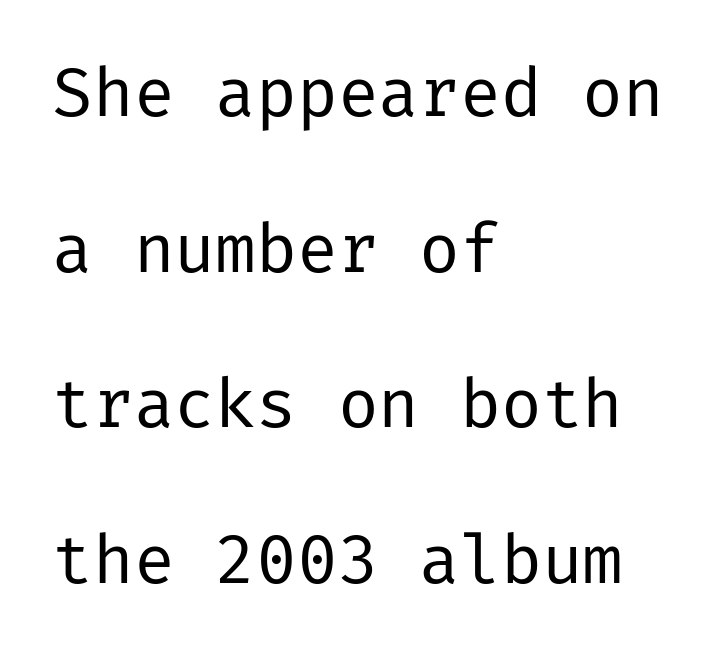
Upright lettering throughout. The font sits on the lighter half of the weight spectrum, regular included. What stands out about the letter spacing? Nothing — it is the standard amount. You can tell from the bare stems that sans-serif type was used.
